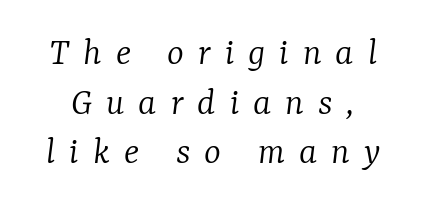
Does the type have serifs? Yes, each stem ends in a small foot. Unmarked baselines from the first word to the last. Display-style spreading of the glyphs; the letterfit is very open. The passage shown is typed in a proportional face where columns would drift. Weight class: somewhere from thin through regular.
